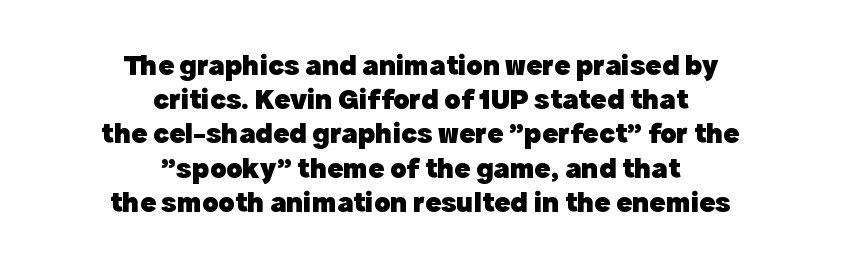
The letters carry no serifs — their stems end cleanly without finishing strokes. The strokes are fattened all the way to bold. Neither beginnings nor endings align; midpoints do. The space directly below the letters is spotless.
